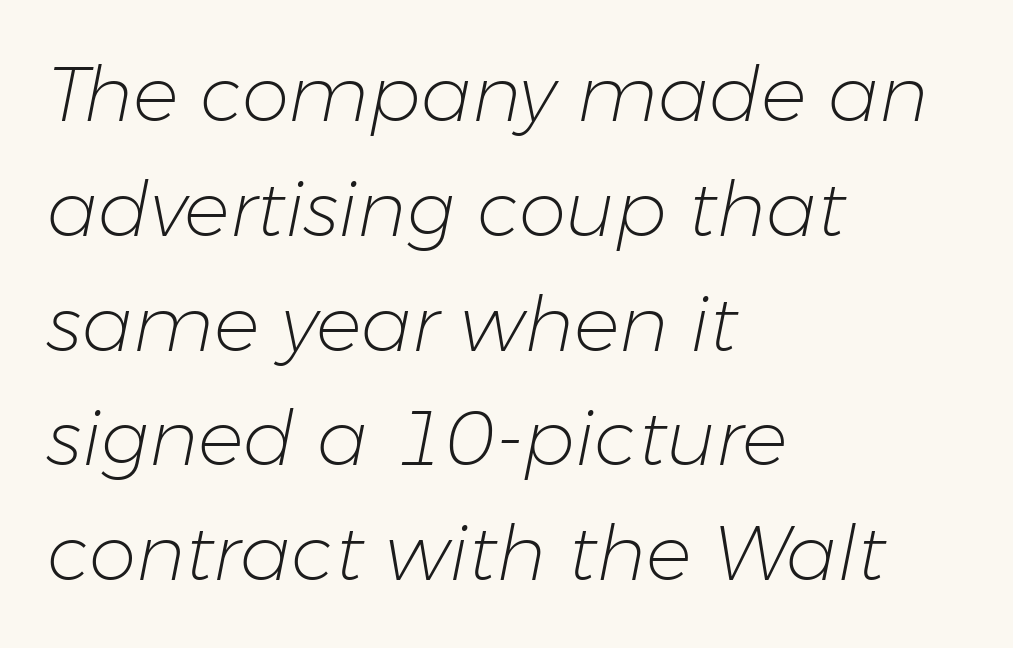
The image shows 76 px light type, italic (leaning right); set left-aligned, normal line spacing (1.51x), normal letter spacing, not underlined; low stroke contrast and a medium x-height.
